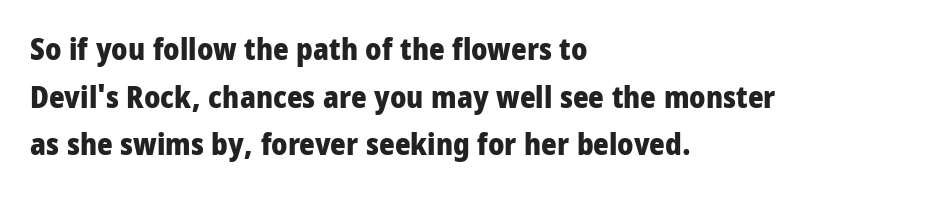
Every stem runs plumb, perpendicular to the baseline. Here the glyphs are tracked normally, forming tight word shapes. One glance says typical: line gaps are just what's usual. Stroke thickness is high; the sample reads as a true bold. A classic flush-left, rag-right setting is used for this passage.
